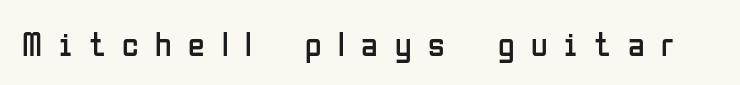
Q: Is the text bold? A: No.
Q: Is the text italic (slanted)? A: No, it is upright.
Q: Is the typeface a serif or a sans-serif typeface? A: Sans-serif.
Q: Is the text underlined? A: No.
Q: Is the spacing between letters normal or unusually wide? A: Unusually wide.
Q: Width (condensed, normal, or wide)? A: Condensed.
Q: Stroke contrast? A: Low.
Q: x-height? A: Medium.
Q: Monospaced? A: No.
